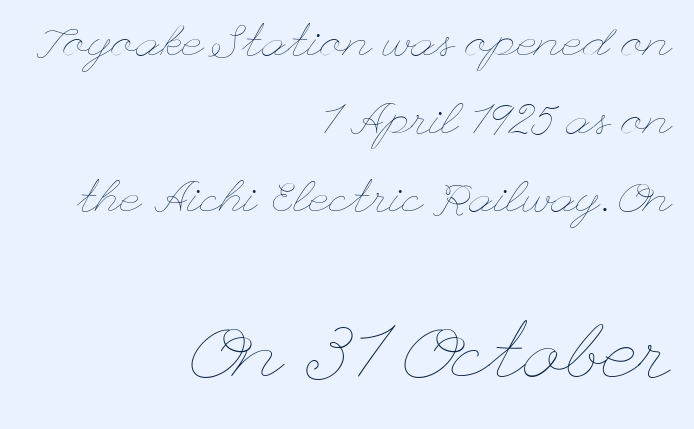
Q: Is the text bold? A: No.
Q: Is the text italic (slanted)? A: Yes.
Q: Is the text underlined? A: No.
Q: How is the paragraph aligned? A: Right-aligned.
Q: Is the spacing between letters normal or unusually wide? A: Normal.
Q: Which block of text is set in a larger size, the first (top) or the second (bottom)? A: The second (bottom) one.
Q: Width (condensed, normal, or wide)? A: Wide.
Q: Stroke contrast? A: Low.
Q: x-height? A: Small.
